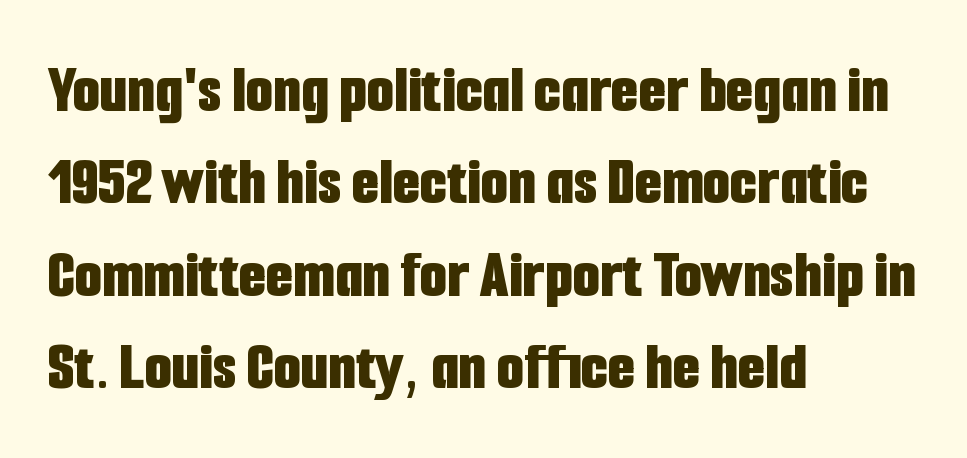
The lines sit at an ordinary, default distance from one another. The designer went with a sans here, leaving each stem footless. These lines stack with their left ends in a neat column. Character widths vary here, with narrow letters taking less room than wide ones. Type without underlining. This sample uses an upright cut, with every glyph sitting square on the baseline.
